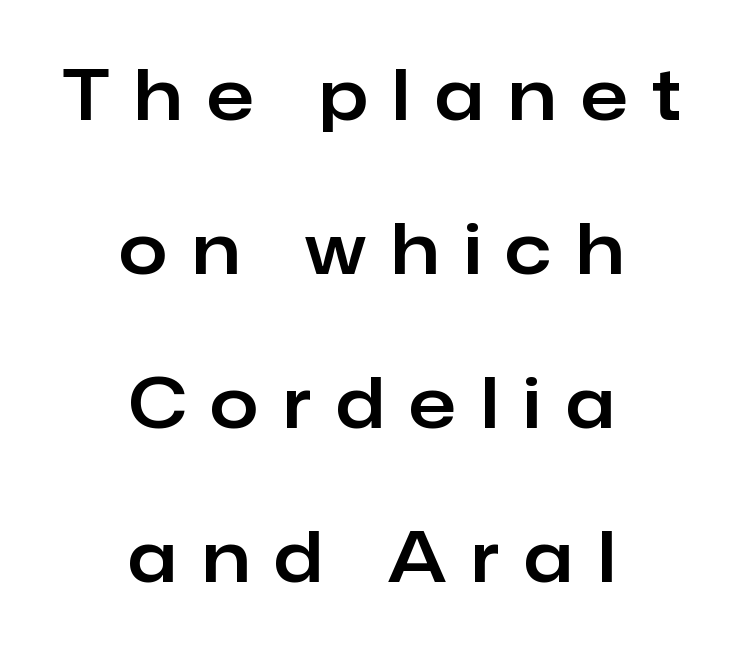
{"serif": "no", "italic": "no", "width": "normal", "stroke_contrast": "low", "x_height": "medium", "monospaced": "no", "underline": "no", "align": "center", "line_spacing": "loose", "line_spacing_ratio": 2.23, "letter_spacing": "wide", "letter_spacing_em": 0.37, "glyph_px": 69}
